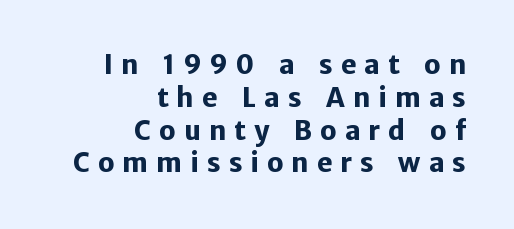
Q: Is the text bold? A: Yes.
Q: Is the text italic (slanted)? A: No, it is upright.
Q: Is the text underlined? A: No.
Q: How is the paragraph aligned? A: Right-aligned.
Q: Is the spacing between letters normal or unusually wide? A: Unusually wide.
Q: Is the spacing between lines tight, normal or loose? A: Normal.
